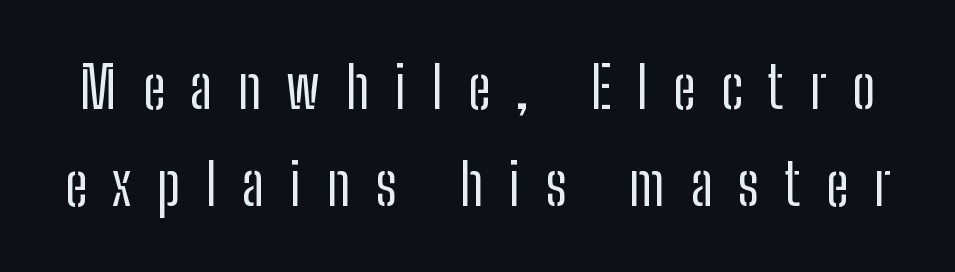
The image shows 57 px regular-weight, condensed sans-serif type, upright; set line spacing 1.71x, unusually wide letter spacing (+0.45 em), not underlined; low stroke contrast and a medium x-height.
